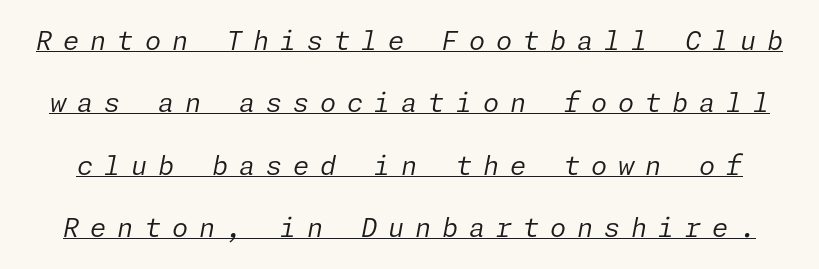
The letterforms sit at book weight or below. The words here are underlined. Does extra space separate the letters? Yes, quite a lot of it. Vertically, the passage feels expansive, rows floating well apart. Would a proofreader flag this as italicized? Yes.
